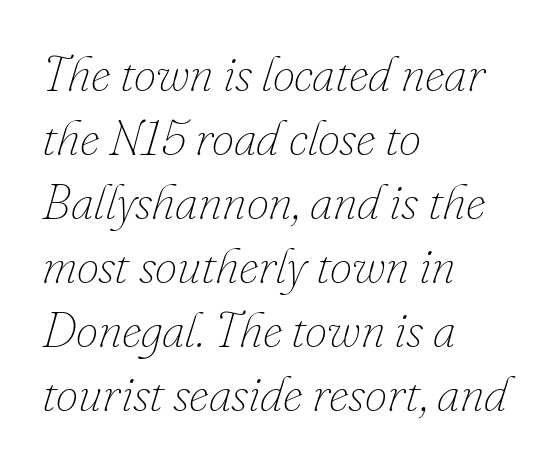
{"italic": "yes", "lean": "right", "slant_degrees": 16, "bold": "no", "weight": "thin", "width": "normal", "stroke_contrast": "low", "x_height": "small", "monospaced": "no", "underline": "no", "align": "left", "line_spacing": "normal", "line_spacing_ratio": 1.28, "letter_spacing": "normal", "letter_spacing_em": 0.0, "glyph_px": 50}
